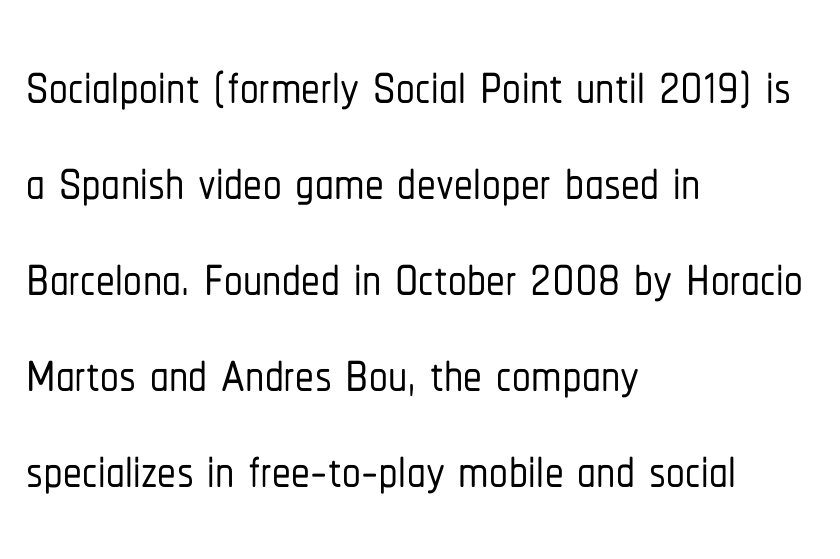
The image shows 75 px condensed sans-serif type, upright; set left-aligned, normal line spacing (1.28x), normal letter spacing, not underlined; low stroke contrast and a medium x-height.
